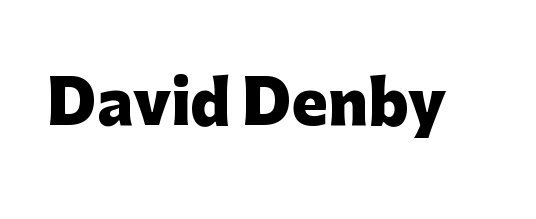
{"serif": "no", "italic": "no", "bold": "yes", "weight": "heavy", "width": "normal", "stroke_contrast": "low", "x_height": "medium", "monospaced": "no", "underline": "no", "letter_spacing": "normal", "letter_spacing_em": 0.0, "glyph_px": 59}
